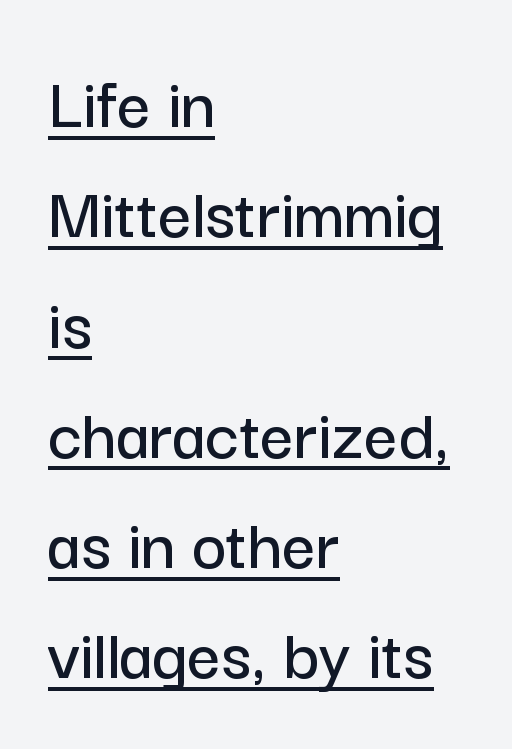
In designer terms, the underline attribute is active on this setting. Rendered with straight, roman letterforms. Compared with typical body copy, the letter spacing here is the same. The passage is arranged the way most books set body copy — flush left. In terms of letterform style, serifs are entirely absent.
